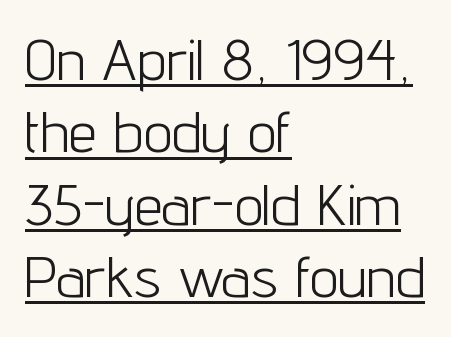
{"serif": "no", "italic": "no", "bold": "no", "weight": "light", "width": "condensed", "stroke_contrast": "low", "x_height": "medium", "monospaced": "no", "underline": "yes", "align": "left", "line_spacing": "normal", "line_spacing_ratio": 1.27, "letter_spacing": "normal", "letter_spacing_em": 0.0, "glyph_px": 57}
